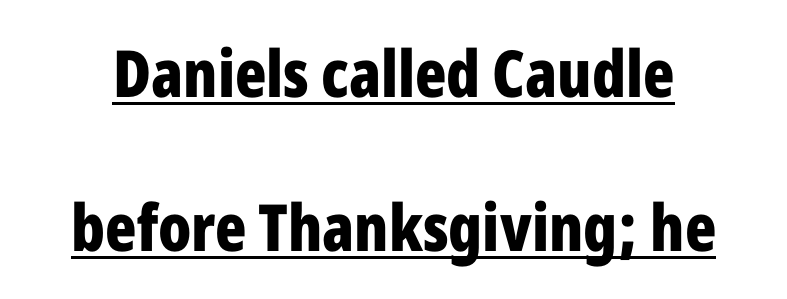
Q: Is the text bold? A: Yes.
Q: Is the text italic (slanted)? A: No, it is upright.
Q: Is the typeface a serif or a sans-serif typeface? A: Sans-serif.
Q: Is the text underlined? A: Yes.
Q: Is the spacing between letters normal or unusually wide? A: Normal.
Q: Is the spacing between lines tight, normal or loose? A: Loose.
Q: Width (condensed, normal, or wide)? A: Condensed.
Q: Stroke contrast? A: Low.
Q: x-height? A: Medium.
Q: Monospaced? A: No.
